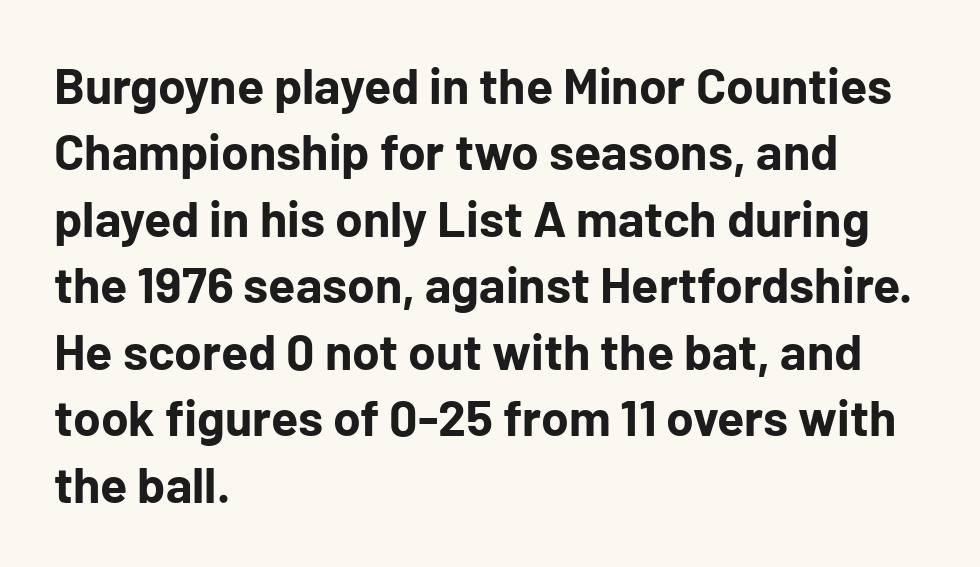
The image shows 50 px bold sans-serif type, upright; set left-aligned, normal line spacing (1.33x), normal letter spacing, not underlined; low stroke contrast and a medium x-height.
